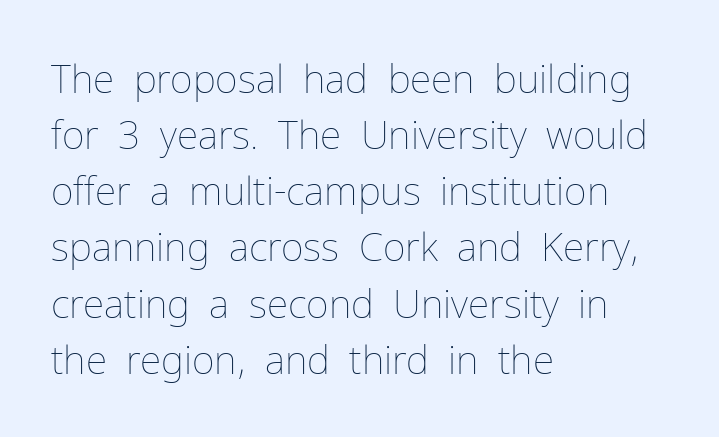
The image shows 39 px thin type, upright; set left-aligned, normal line spacing (1.44x), normal letter spacing, not underlined; low stroke contrast and a medium x-height.
